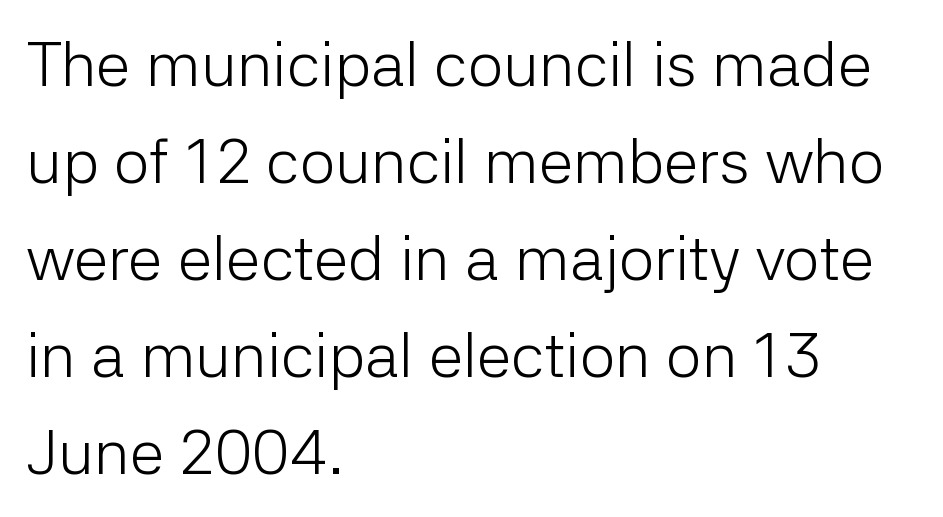
Q: Is the text bold? A: No.
Q: Is the text italic (slanted)? A: No, it is upright.
Q: Is the typeface a serif or a sans-serif typeface? A: Sans-serif.
Q: Is the text underlined? A: No.
Q: How is the paragraph aligned? A: Left-aligned.
Q: Is the spacing between letters normal or unusually wide? A: Normal.
Q: Is the spacing between lines tight, normal or loose? A: Normal.
Q: Width (condensed, normal, or wide)? A: Normal.
Q: Stroke contrast? A: Low.
Q: x-height? A: Medium.
Q: Monospaced? A: No.
